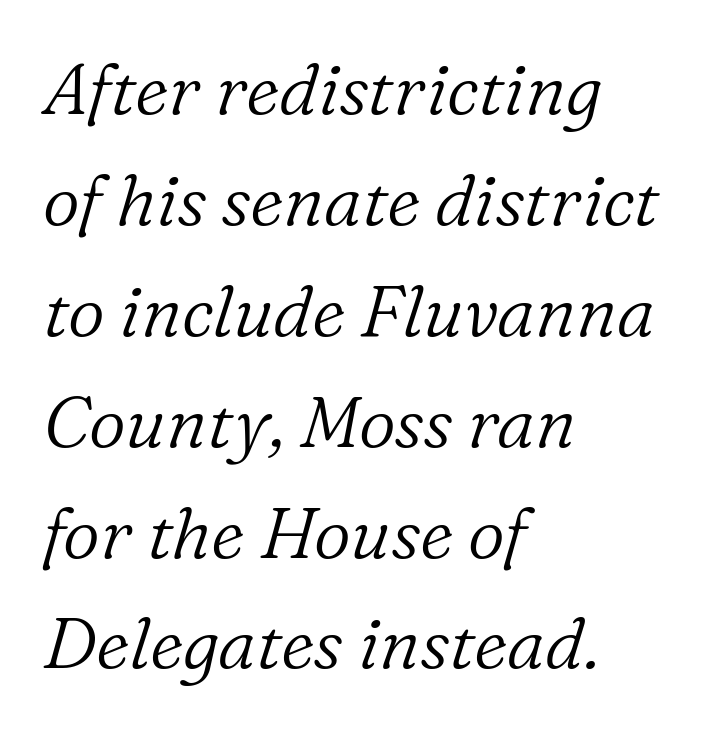
Baseline-to-baseline distance is the conventional proportion of letter height. Notice how the stems are inclined rather than vertical — that's the hallmark of italics. The baseline area is clear. Regarding serifs, this sample has them. Nothing heavy about these letters — not bold at all.
